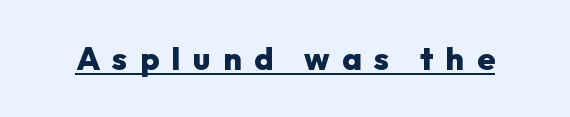
The face used here appears with an underline applied. Proportional: the letters do not fall into vertical columns. Spacing between characters has been opened up far beyond the box default. Notice how thick the strokes are: this is what a full bold looks like.
